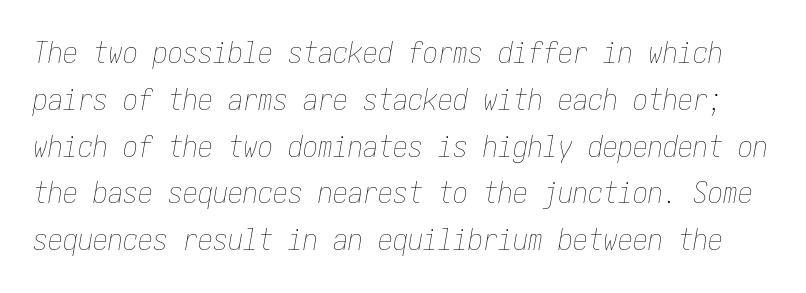
In terms of posture, this sample is oblique. Summary of vertical rhythm: regular, with standard interline spacing. There is no visible air inserted between adjacent glyphs. Letters have the restrained weight of plain body copy at most.
